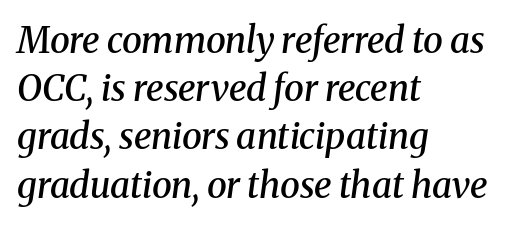
Notice how descenders clear the ascenders below comfortably — that's standard leading. The rendering shows small feet on the letterforms — a serif design. Any mark beneath the type? The region is blank. The lines in this sample share a left origin and differ only in where they stop.
